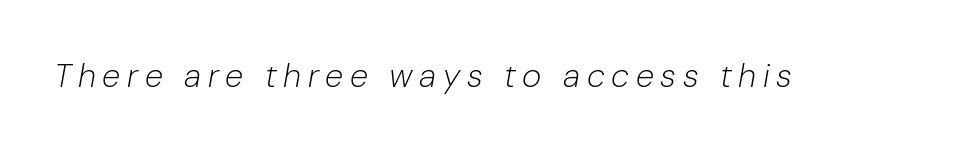
The image shows 33 px light type, italic (leaning right); set unusually wide letter spacing (+0.2 em), not underlined; low stroke contrast and a medium x-height.
